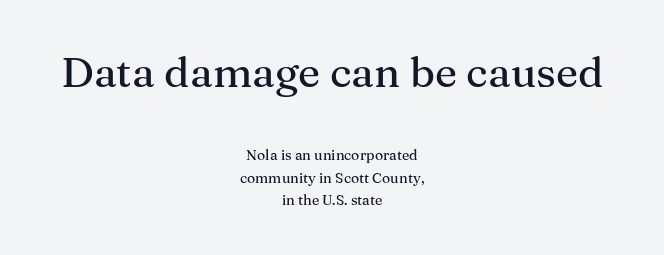
Q: Is the text italic (slanted)? A: No, it is upright.
Q: Is the typeface a serif or a sans-serif typeface? A: Serif.
Q: Is the text underlined? A: No.
Q: How is the paragraph aligned? A: Centered.
Q: Is the spacing between letters normal or unusually wide? A: Normal.
Q: Is the spacing between lines tight, normal or loose? A: Normal.
Q: Which block of text is set in a larger size, the first (top) or the second (bottom)? A: The first (top) one.
Q: Width (condensed, normal, or wide)? A: Normal.
Q: Stroke contrast? A: Medium.
Q: x-height? A: Medium.
Q: Monospaced? A: No.
